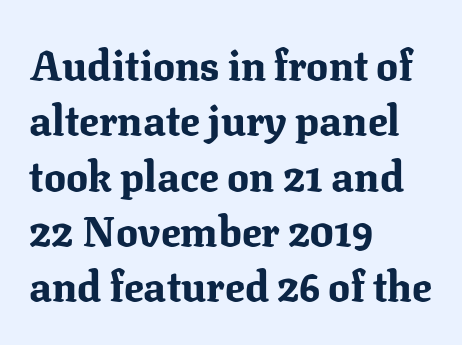
Q: Is the text bold? A: Yes.
Q: Is the text italic (slanted)? A: No, it is upright.
Q: Is the typeface a serif or a sans-serif typeface? A: Serif.
Q: Is the text underlined? A: No.
Q: How is the paragraph aligned? A: Left-aligned.
Q: Is the spacing between letters normal or unusually wide? A: Normal.
Q: Is the spacing between lines tight, normal or loose? A: Normal.
Q: Width (condensed, normal, or wide)? A: Normal.
Q: Stroke contrast? A: Medium.
Q: x-height? A: Medium.
Q: Monospaced? A: No.
